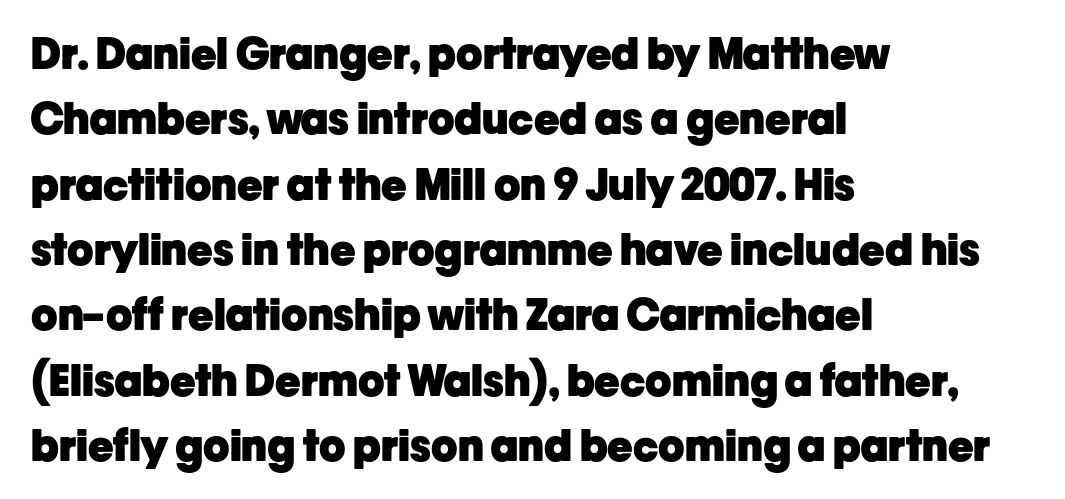
Q: Is the text bold? A: Yes.
Q: Is the text italic (slanted)? A: No, it is upright.
Q: Is the typeface a serif or a sans-serif typeface? A: Sans-serif.
Q: Is the text underlined? A: No.
Q: How is the paragraph aligned? A: Left-aligned.
Q: Is the spacing between letters normal or unusually wide? A: Normal.
Q: Is the spacing between lines tight, normal or loose? A: Normal.
Q: Width (condensed, normal, or wide)? A: Normal.
Q: Stroke contrast? A: Low.
Q: x-height? A: Medium.
Q: Monospaced? A: No.
